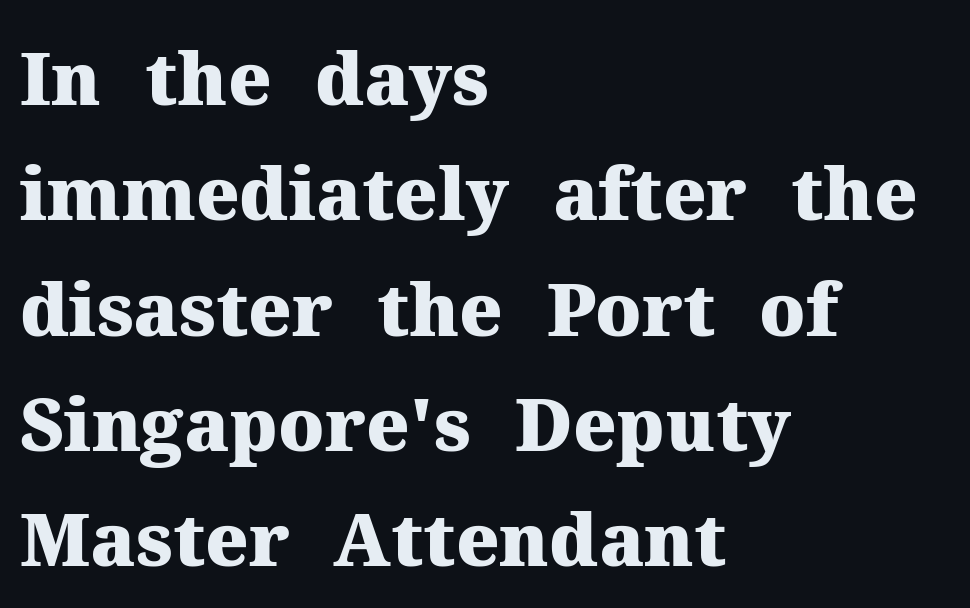
The image shows 73 px heavy serif type, upright; set left-aligned, normal line spacing (1.58x), normal letter spacing, not underlined; medium stroke contrast and a medium x-height.
